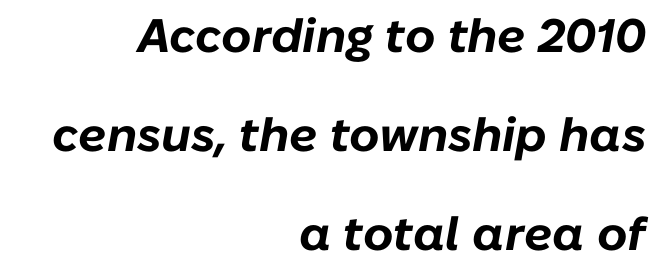
The letters are bold, with thick, heavy strokes. Spacing verdict: proportional, widths tailored to each character. The face used here has a pronounced slope to its letters. Each row of text sits above clean, open space. The typesetter chose a ragged-left arrangement here. The face used here is rendered with its standard letterfit.
